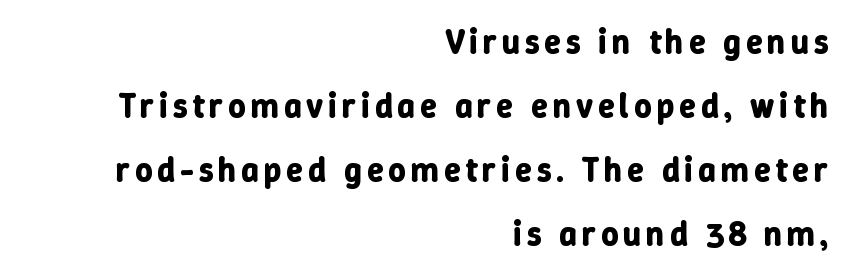
Q: Is the text bold? A: Yes.
Q: Is the text italic (slanted)? A: No, it is upright.
Q: Is the text underlined? A: No.
Q: How is the paragraph aligned? A: Right-aligned.
Q: Width (condensed, normal, or wide)? A: Normal.
Q: Stroke contrast? A: Low.
Q: x-height? A: Medium.
Q: Monospaced? A: No.
